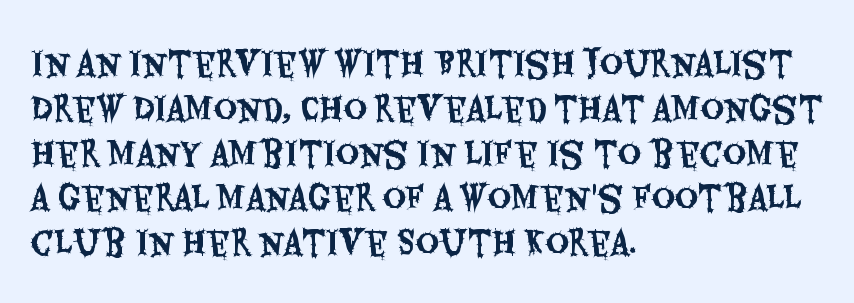
The image shows 32 px condensed sans-serif type, upright; set left-aligned, normal line spacing (1.4x), normal letter spacing, not underlined; medium stroke contrast and a large x-height.
